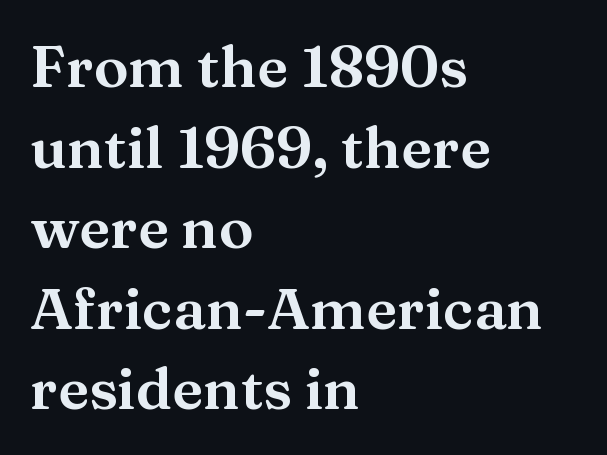
{"serif": "yes", "italic": "no", "width": "wide", "stroke_contrast": "medium", "x_height": "medium", "monospaced": "no", "underline": "no", "align": "left", "line_spacing": "normal", "line_spacing_ratio": 1.39, "letter_spacing": "normal", "letter_spacing_em": 0.0, "glyph_px": 58}
